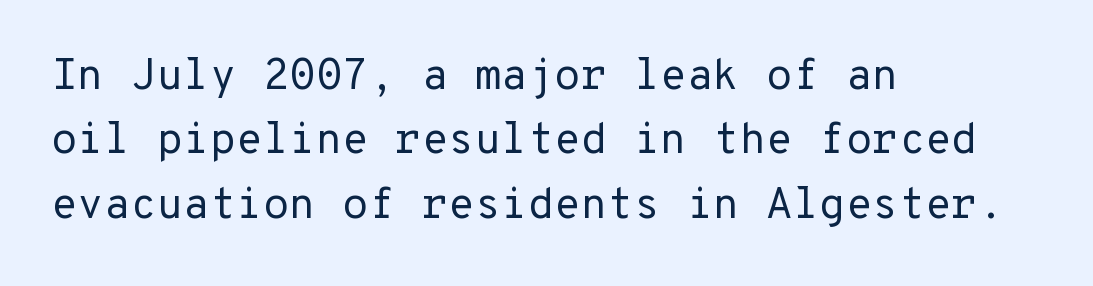
Q: Is the text bold? A: No.
Q: Is the text italic (slanted)? A: No, it is upright.
Q: Is the typeface a serif or a sans-serif typeface? A: Sans-serif.
Q: Is the text underlined? A: No.
Q: How is the paragraph aligned? A: Left-aligned.
Q: Is the spacing between letters normal or unusually wide? A: Normal.
Q: Is the spacing between lines tight, normal or loose? A: Normal.
Q: Width (condensed, normal, or wide)? A: Normal.
Q: Stroke contrast? A: Low.
Q: x-height? A: Medium.
Q: Monospaced? A: Yes.
